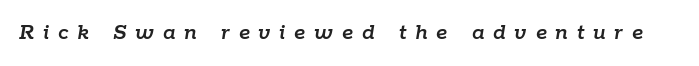
The image shows 24 px text type, italic (leaning right); set unusually wide letter spacing (+0.36 em), not underlined.
